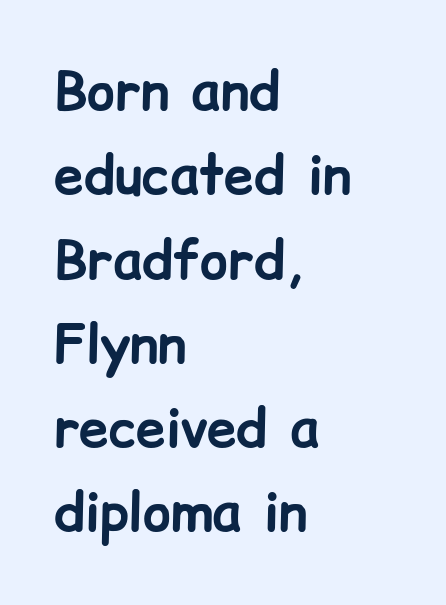
The image shows 53 px bold sans-serif type, upright; set left-aligned, normal line spacing (1.59x), normal letter spacing, not underlined; low stroke contrast and a medium x-height.
